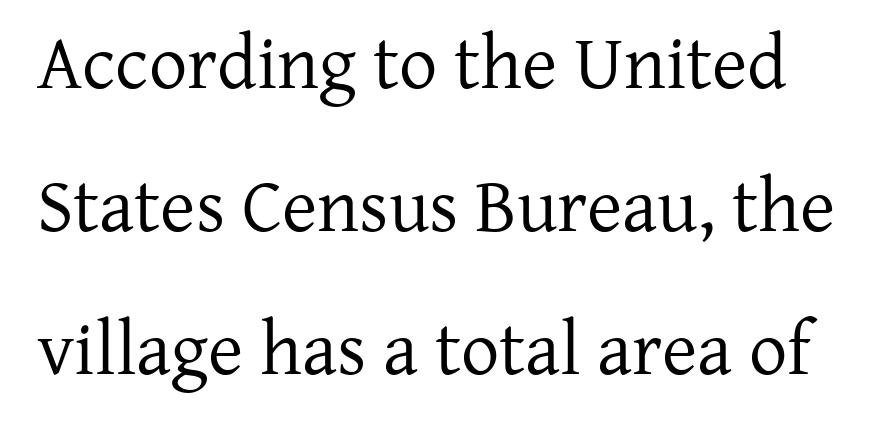
This rendering features lettering with no underline. This sample uses plain, unmodified letter spacing. The passage shown is typed in a proportional face where columns would drift. The typography opts for an upright posture over an oblique one. Serifs: yes, visible at the terminals of the letterforms. Summary of weight: not heavy and not bold.
